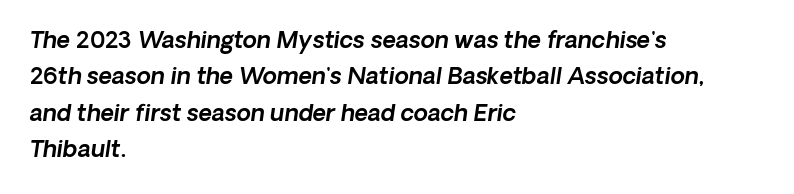
{"italic": "yes", "lean": "right", "slant_degrees": 8, "underline": "no", "align": "left", "line_spacing": "normal", "line_spacing_ratio": 1.58, "letter_spacing": "normal", "letter_spacing_em": 0.0, "glyph_px": 23}
